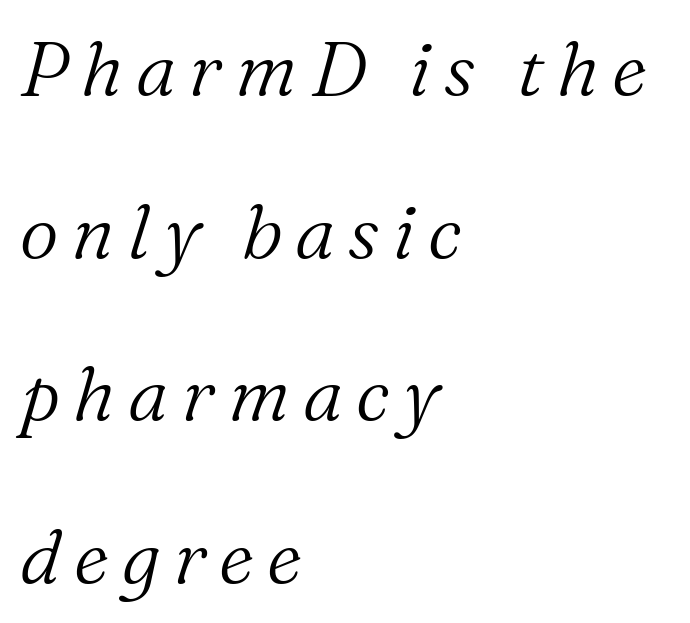
Q: Is the text bold? A: No.
Q: Is the text italic (slanted)? A: Yes, it leans right by about 16 degrees.
Q: Is the typeface a serif or a sans-serif typeface? A: Serif.
Q: Is the text underlined? A: No.
Q: How is the paragraph aligned? A: Left-aligned.
Q: Is the spacing between lines tight, normal or loose? A: Loose.
Q: Width (condensed, normal, or wide)? A: Normal.
Q: Stroke contrast? A: Medium.
Q: x-height? A: Medium.
Q: Monospaced? A: No.
